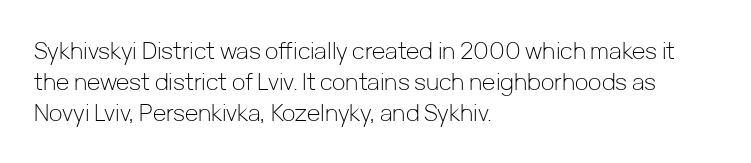
Posture: upright roman. The ragged edge is on the right, which tells us the setting is flush left. Reading down the column, the eye jumps a familiar distance to each next line. The specimen omits any rule beneath the text block's lines. The face looks like a standard text weight, possibly lighter.
